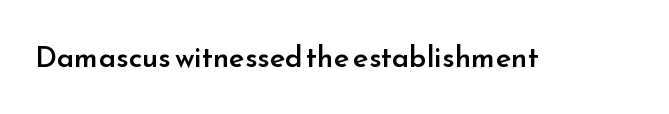
Q: Is the text bold? A: Semi-bold.
Q: Is the text italic (slanted)? A: No, it is upright.
Q: Is the typeface a serif or a sans-serif typeface? A: Sans-serif.
Q: Is the text underlined? A: No.
Q: Is the spacing between letters normal or unusually wide? A: Normal.
Q: Width (condensed, normal, or wide)? A: Normal.
Q: Stroke contrast? A: Low.
Q: x-height? A: Small.
Q: Monospaced? A: No.
